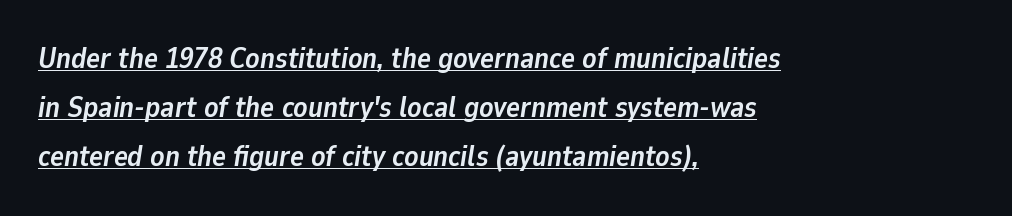
A typesetter would call this proportional, since set widths differ per character. The letters sit at their default tracking, neither squeezed nor spread. Set as a true bold cut, around the 700 mark. The passage shown stacks its lines at a standard gap. The rendering applies a slant to the glyphs.
